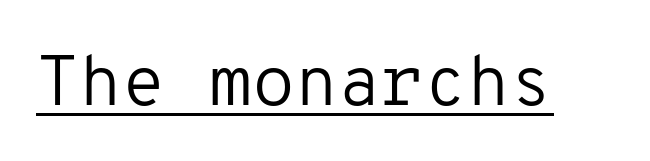
{"serif": "no", "italic": "no", "bold": "no", "weight": "regular", "width": "normal", "stroke_contrast": "low", "x_height": "medium", "monospaced": "yes", "underline": "yes", "letter_spacing": "normal", "letter_spacing_em": 0.0, "glyph_px": 70}
